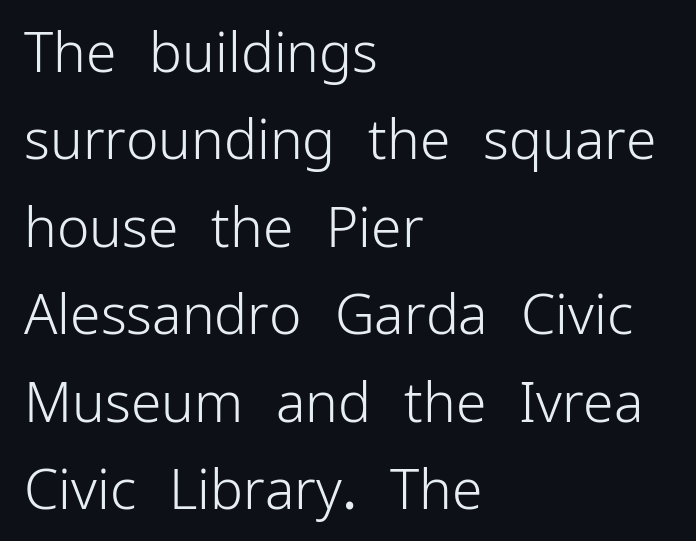
The image shows 55 px light sans-serif type, upright; set left-aligned, normal line spacing (1.59x), normal letter spacing, not underlined; low stroke contrast and a medium x-height.
